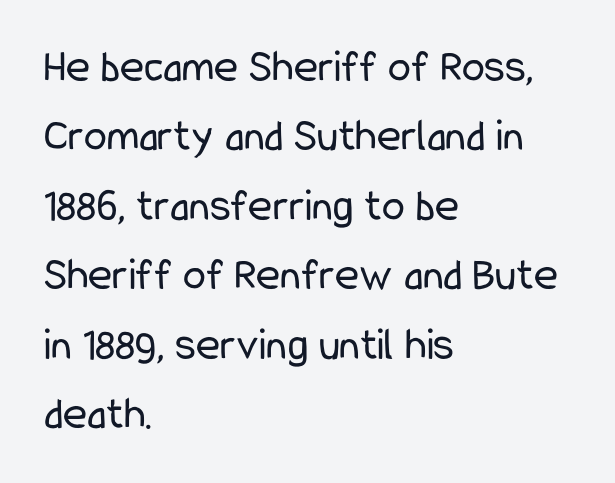
Q: Is the text bold? A: No.
Q: Is the text italic (slanted)? A: No, it is upright.
Q: Is the typeface a serif or a sans-serif typeface? A: Sans-serif.
Q: Is the text underlined? A: No.
Q: How is the paragraph aligned? A: Left-aligned.
Q: Is the spacing between letters normal or unusually wide? A: Normal.
Q: Is the spacing between lines tight, normal or loose? A: Normal.
Q: Width (condensed, normal, or wide)? A: Condensed.
Q: Stroke contrast? A: Low.
Q: x-height? A: Medium.
Q: Monospaced? A: No.
